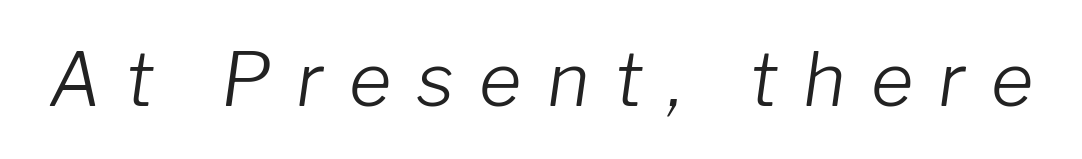
Q: Is the text bold? A: No.
Q: Is the text italic (slanted)? A: Yes, it leans right by about 8 degrees.
Q: Is the text underlined? A: No.
Q: Is the spacing between letters normal or unusually wide? A: Unusually wide.
Q: Width (condensed, normal, or wide)? A: Normal.
Q: Stroke contrast? A: Low.
Q: x-height? A: Medium.
Q: Monospaced? A: No.
